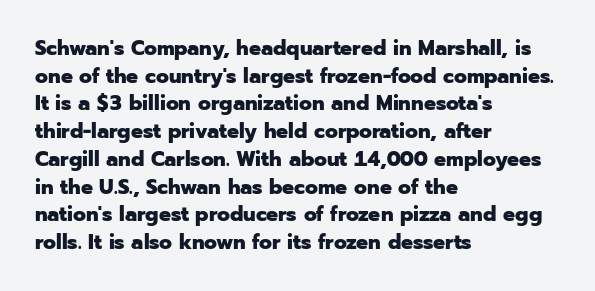
It's the straight-up-and-down kind of type. The words here are not underlined. Summary of vertical rhythm: regular, with standard interline spacing. Alignment: flush left. The rendering keeps characters at their native spacing.
